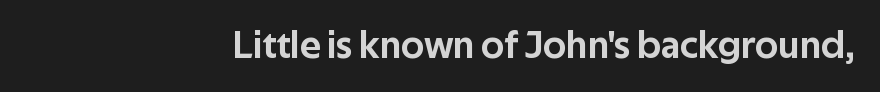
Vertical strokes here are truly vertical. Type without underlining. Here the designer chose a conventional face with non-uniform glyph widths. Font category for this specimen: sans-serif.
